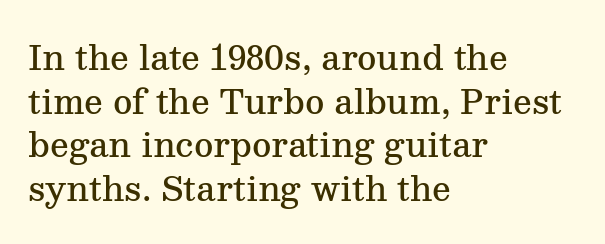
The image shows 33 px semibold serif type, upright; set left-aligned, normal line spacing (1.32x), normal letter spacing, not underlined; medium stroke contrast and a medium x-height.
